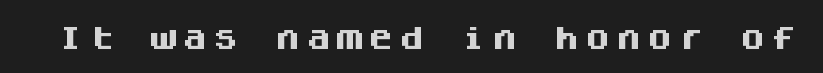
The image shows 25 px bold type, upright; set unusually wide letter spacing (+0.24 em), not underlined.
